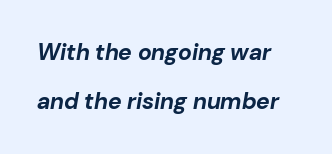
Q: Is the text bold? A: Yes.
Q: Is the text italic (slanted)? A: Yes, it leans right by about 10 degrees.
Q: Is the text underlined? A: No.
Q: Is the spacing between letters normal or unusually wide? A: Normal.
Q: Is the spacing between lines tight, normal or loose? A: Loose.
